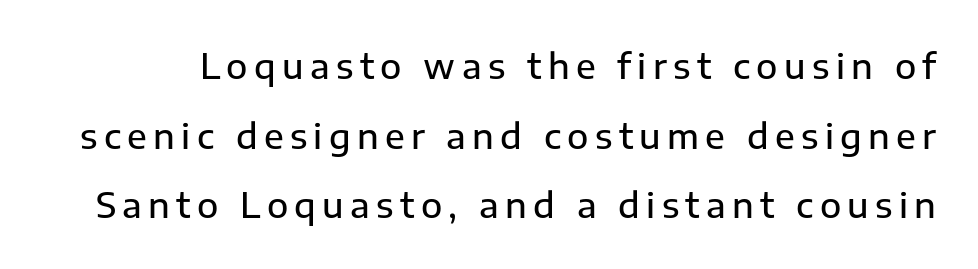
Designer's note — italics off, roman on. These lines are composed in type without serifs. Does the leading feel generous? Absolutely, it's lavish. The baseline area is clear.
